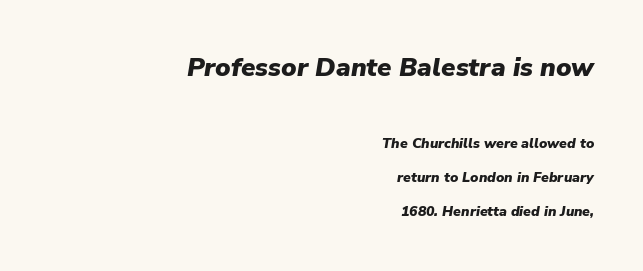
Q: Is the text bold? A: Yes.
Q: Is the text italic (slanted)? A: Yes, it leans right by about 9 degrees.
Q: Is the text underlined? A: No.
Q: How is the paragraph aligned? A: Right-aligned.
Q: Is the spacing between letters normal or unusually wide? A: Normal.
Q: Is the spacing between lines tight, normal or loose? A: Loose.
Q: Which block of text is set in a larger size, the first (top) or the second (bottom)? A: The first (top) one.
